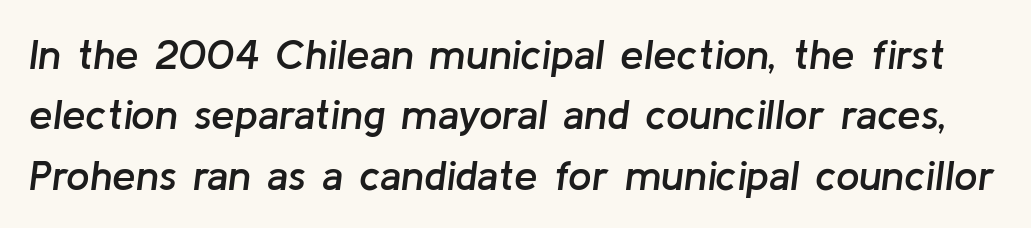
The image shows 42 px semibold type, italic (leaning right); set normal line spacing (1.44x), normal letter spacing, not underlined; low stroke contrast and a medium x-height.
